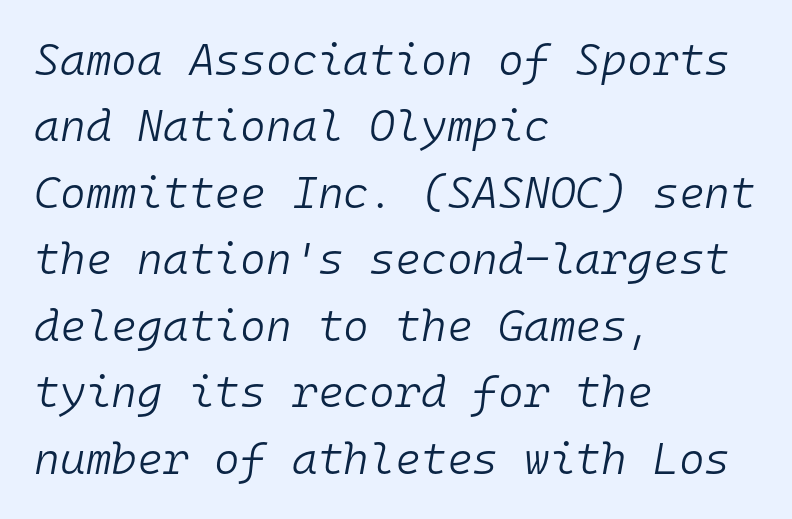
This sample keeps an unexceptional amount of space between lines. The letters march in equal steps, a hallmark of fixed-pitch type. A clean baseline with only descenders dipping below it. The face used here has a pronounced slope to its letters.
